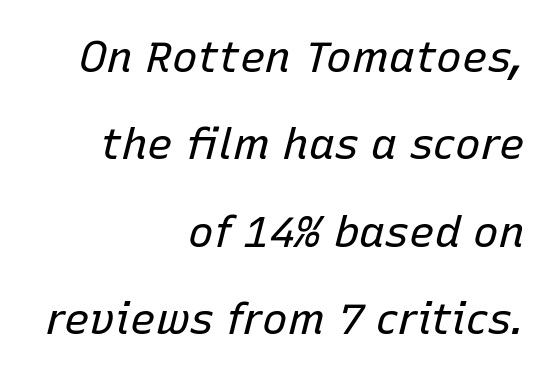
Q: Is the text bold? A: No.
Q: Is the text italic (slanted)? A: Yes, it leans right by about 15 degrees.
Q: Is the text underlined? A: No.
Q: How is the paragraph aligned? A: Right-aligned.
Q: Is the spacing between letters normal or unusually wide? A: Normal.
Q: Is the spacing between lines tight, normal or loose? A: Loose.
Q: Width (condensed, normal, or wide)? A: Normal.
Q: Stroke contrast? A: Low.
Q: x-height? A: Medium.
Q: Monospaced? A: No.
